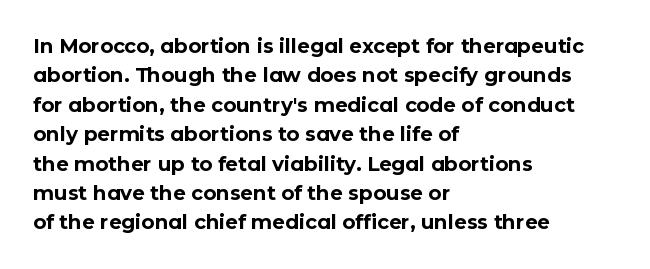
The image shows 20 px bold type, upright; set left-aligned, normal line spacing (1.47x), normal letter spacing, not underlined.
